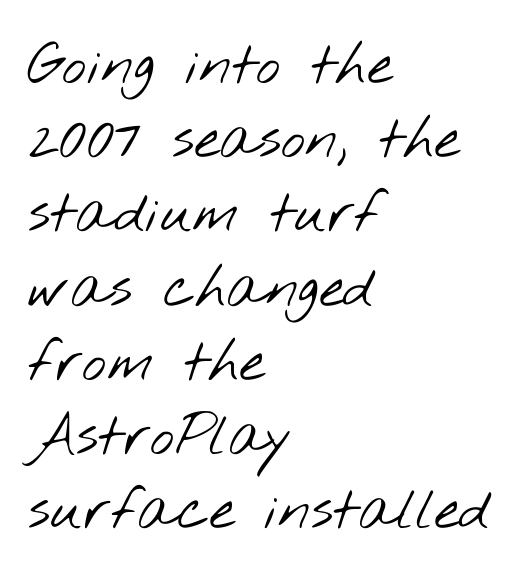
Decoration check: the copy has no underline. The face used here is proportionally spaced, like ordinary book or web type. Typeset ragged right — the left edge is the straight one. Stems and bowls with no extra thickness — not bold. In terms of leading, this rendering sits right in the middle.
